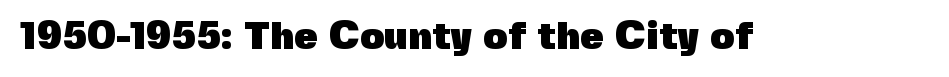
Serifs: no, the terminals of the letterforms are clean. Glance below the letters and you will spot only blank space. A typesetter would mark this as roman, not italic. Bold? Absolutely — the strokes are thick and heavy. This sample has the flowing, uneven cadence of proportional lettering.
